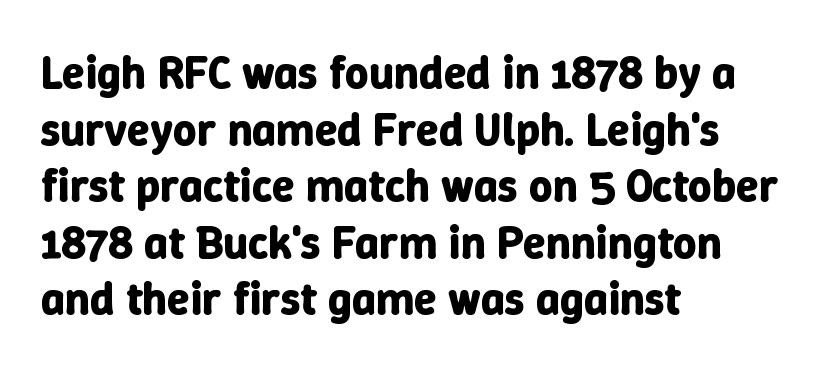
Q: Is the text bold? A: Yes.
Q: Is the text italic (slanted)? A: No, it is upright.
Q: Is the text underlined? A: No.
Q: How is the paragraph aligned? A: Left-aligned.
Q: Is the spacing between letters normal or unusually wide? A: Normal.
Q: Width (condensed, normal, or wide)? A: Normal.
Q: Stroke contrast? A: Low.
Q: x-height? A: Medium.
Q: Monospaced? A: No.
